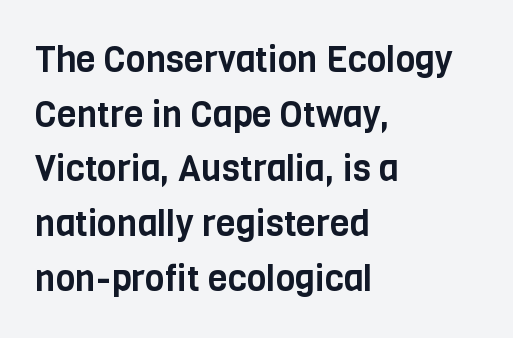
This is the regular roman posture of the typeface. The paragraph has a hard left edge and a soft right edge. Looks like regular typesetting: each glyph gets only the width it needs. Letterform terminals end flat and unadorned throughout the passage. Vertically, the passage feels balanced, rows spaced as you'd expect. The horizontal fit of the characters is conventional and even.
